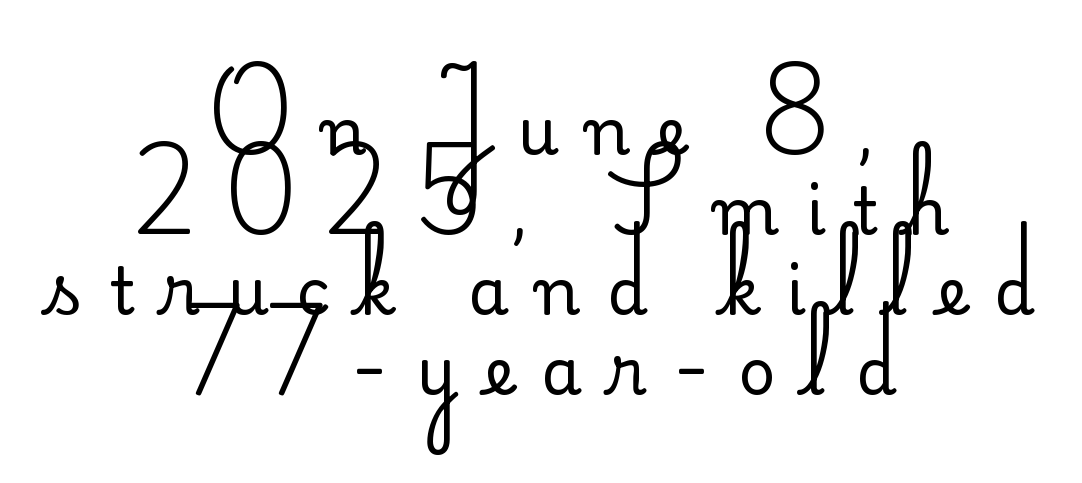
The image shows 65 px regular-weight sans-serif type, upright; set centered, line spacing 1.23x, unusually wide letter spacing (+0.42 em), not underlined; low stroke contrast and a small x-height.
